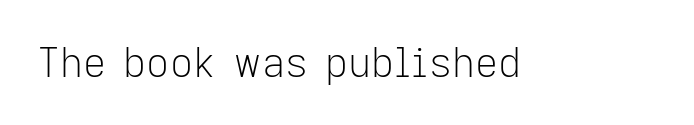
The image shows 40 px light sans-serif type, upright; set normal letter spacing, not underlined; low stroke contrast and a medium x-height.
